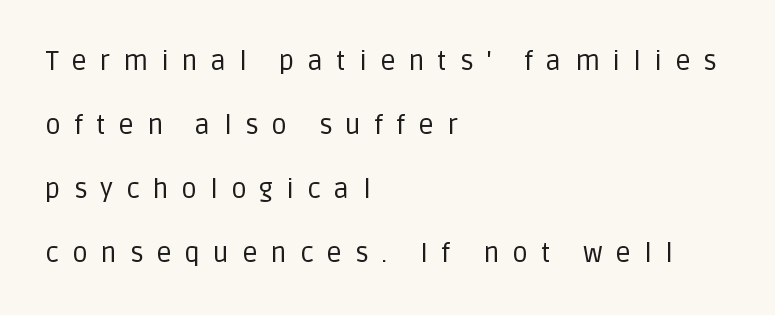
Q: Is the text bold? A: No.
Q: Is the text italic (slanted)? A: No, it is upright.
Q: Is the text underlined? A: No.
Q: How is the paragraph aligned? A: Left-aligned.
Q: Is the spacing between letters normal or unusually wide? A: Unusually wide.
Q: Is the spacing between lines tight, normal or loose? A: Loose.
